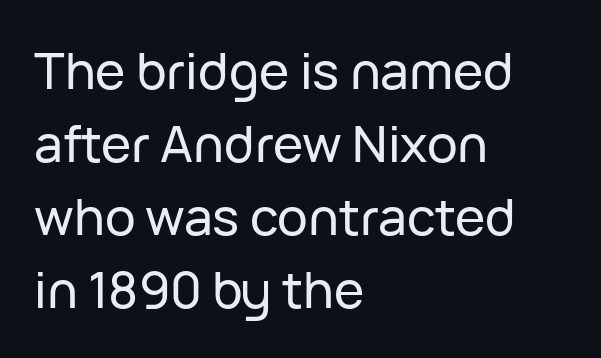
{"serif": "no", "italic": "no", "width": "normal", "stroke_contrast": "low", "x_height": "medium", "monospaced": "no", "underline": "no", "align": "left", "line_spacing": "normal", "line_spacing_ratio": 1.43, "letter_spacing": "normal", "letter_spacing_em": 0.0, "glyph_px": 51}
